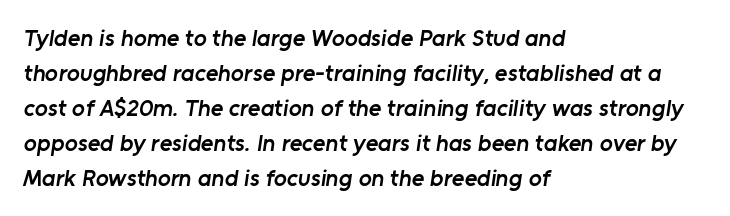
Q: Is the text bold? A: Semi-bold.
Q: Is the text underlined? A: No.
Q: How is the paragraph aligned? A: Left-aligned.
Q: Is the spacing between letters normal or unusually wide? A: Normal.
Q: Is the spacing between lines tight, normal or loose? A: Normal.
